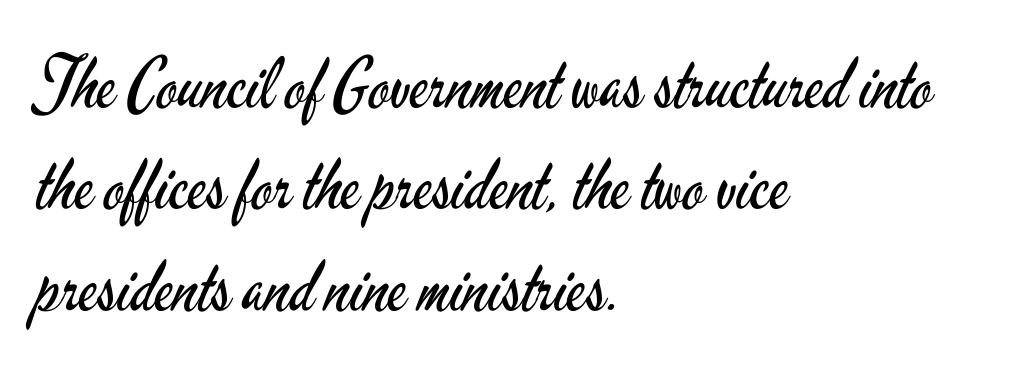
The image shows 70 px regular-weight, condensed sans-serif type; set left-aligned, normal line spacing (1.45x), normal letter spacing, not underlined; low stroke contrast and a small x-height.
